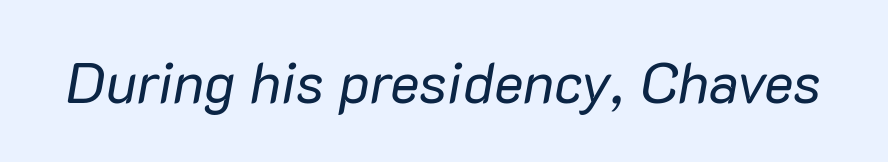
{"italic": "yes", "lean": "right", "slant_degrees": 10, "bold": "no", "weight": "regular", "width": "normal", "stroke_contrast": "low", "x_height": "medium", "monospaced": "no", "underline": "no", "letter_spacing": "normal", "letter_spacing_em": 0.0, "glyph_px": 56}
